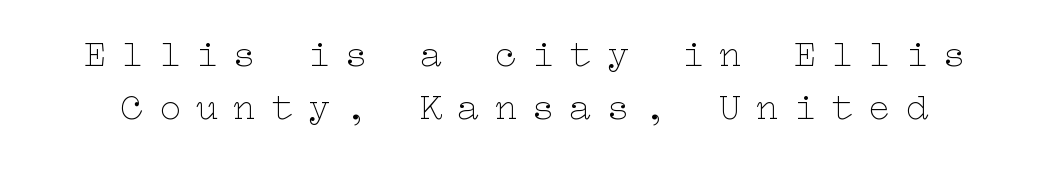
Q: Is the text bold? A: No.
Q: Is the text italic (slanted)? A: No, it is upright.
Q: Is the text underlined? A: No.
Q: Is the spacing between letters normal or unusually wide? A: Unusually wide.
Q: Is the spacing between lines tight, normal or loose? A: Normal.
Q: Width (condensed, normal, or wide)? A: Wide.
Q: Stroke contrast? A: Low.
Q: x-height? A: Medium.
